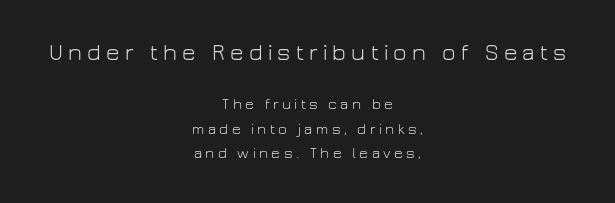
The image shows 23 px text type, upright; set centered, normal line spacing (1.61x), unusually wide letter spacing (+0.23 em), not underlined; the first (top) block is 1.53x larger.
